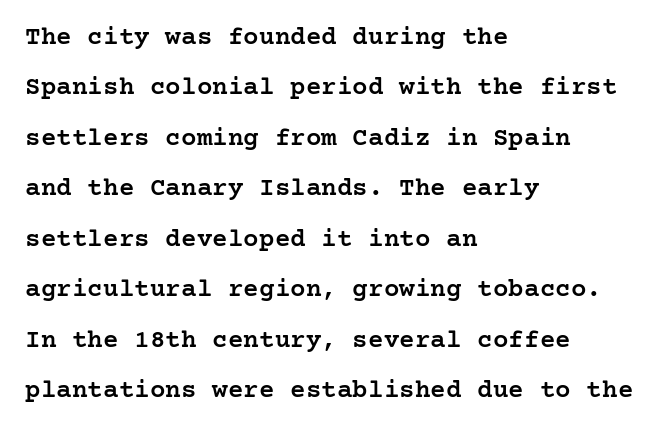
The image shows 26 px text type, upright; set left-aligned, loose line spacing (1.94x), normal letter spacing, not underlined.
